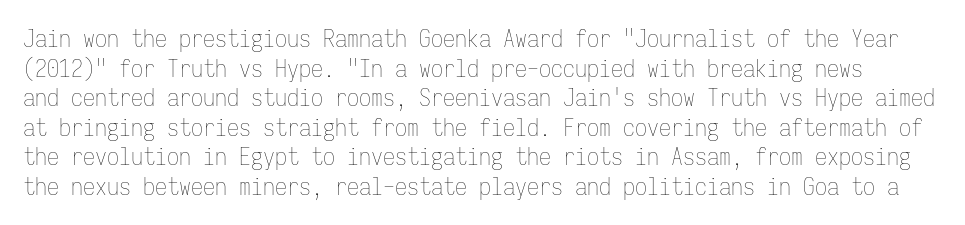
Q: Is the text bold? A: No.
Q: Is the text italic (slanted)? A: No, it is upright.
Q: Is the text underlined? A: No.
Q: Is the spacing between letters normal or unusually wide? A: Normal.
